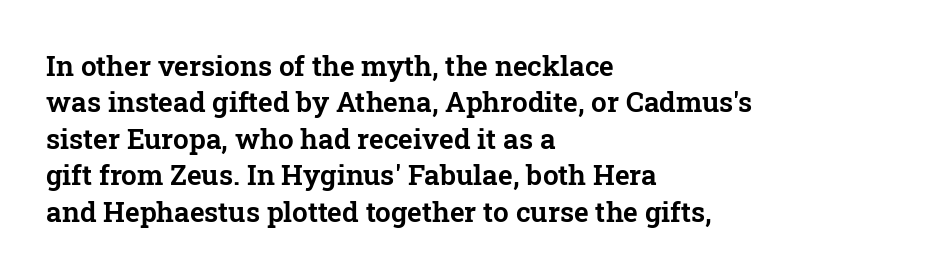
Q: Is the text italic (slanted)? A: No, it is upright.
Q: Is the typeface a serif or a sans-serif typeface? A: Serif.
Q: Is the text underlined? A: No.
Q: How is the paragraph aligned? A: Left-aligned.
Q: Is the spacing between letters normal or unusually wide? A: Normal.
Q: Is the spacing between lines tight, normal or loose? A: Normal.
Q: Width (condensed, normal, or wide)? A: Normal.
Q: Stroke contrast? A: Low.
Q: x-height? A: Medium.
Q: Monospaced? A: No.
